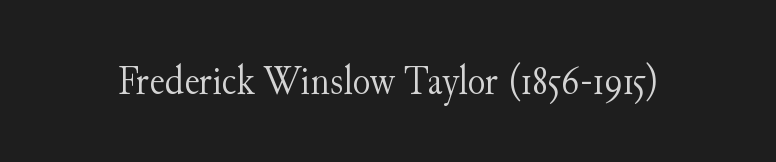
Type without underlining. The typeface chosen for these lines features serifs. Note the varied advance widths — an 'i' is clearly narrower than an 'm'. Is the letter spacing exaggerated? No — it looks like the ordinary default. Tall strokes in this sample are plumb rather than angled. Weight: not bold — regular or lighter.
